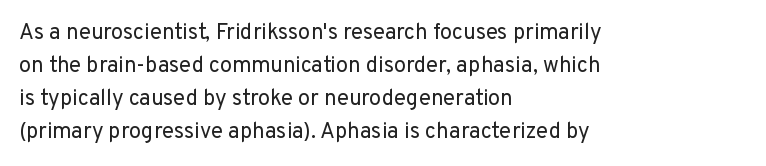
{"italic": "no", "bold": "no", "underline": "no", "align": "left", "line_spacing": "normal", "line_spacing_ratio": 1.5, "letter_spacing": "normal", "letter_spacing_em": 0.0, "glyph_px": 22}
